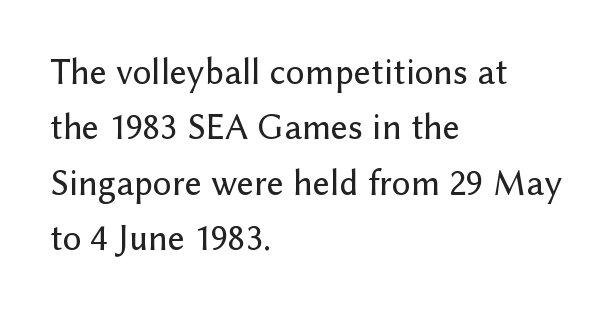
The image shows 37 px sans-serif type, upright; set left-aligned, normal line spacing (1.5x), normal letter spacing, not underlined; low stroke contrast and a medium x-height.
